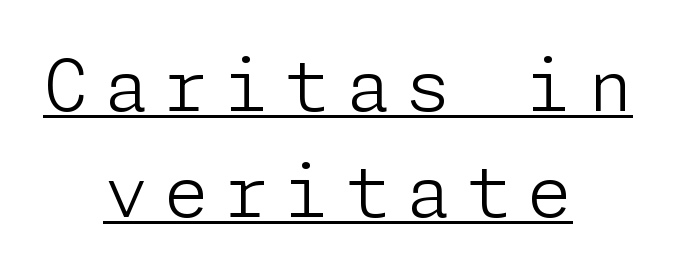
Q: Is the text bold? A: No.
Q: Is the text italic (slanted)? A: No, it is upright.
Q: Is the typeface a serif or a sans-serif typeface? A: Sans-serif.
Q: Is the text underlined? A: Yes.
Q: How is the paragraph aligned? A: Centered.
Q: Is the spacing between letters normal or unusually wide? A: Unusually wide.
Q: Is the spacing between lines tight, normal or loose? A: Normal.
Q: Width (condensed, normal, or wide)? A: Normal.
Q: Stroke contrast? A: Low.
Q: x-height? A: Medium.
